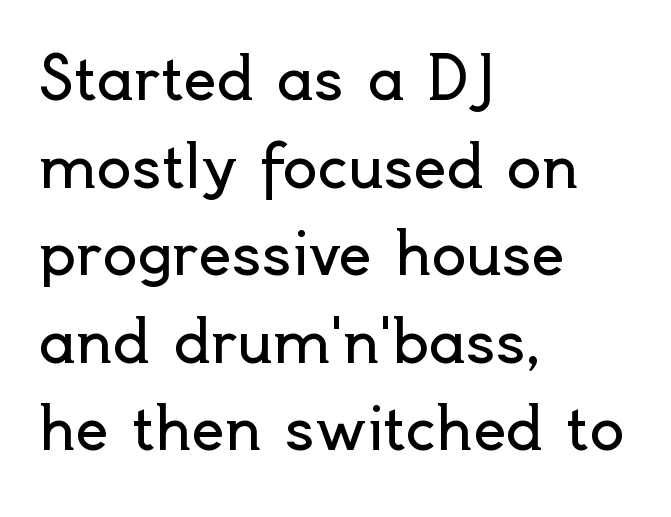
{"serif": "no", "italic": "no", "bold": "no", "weight": "regular", "width": "normal", "x_height": "small", "monospaced": "no", "underline": "no", "align": "left", "line_spacing": "normal", "line_spacing_ratio": 1.51, "letter_spacing": "normal", "letter_spacing_em": 0.0, "glyph_px": 58}
